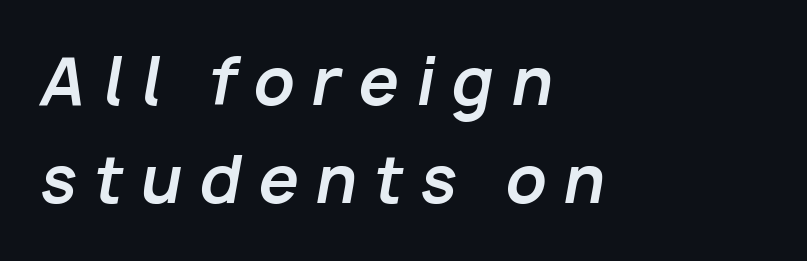
The image shows 64 px bold type, italic (leaning right); set left-aligned, normal line spacing (1.53x), unusually wide letter spacing (+0.27 em), not underlined; low stroke contrast and a medium x-height.
